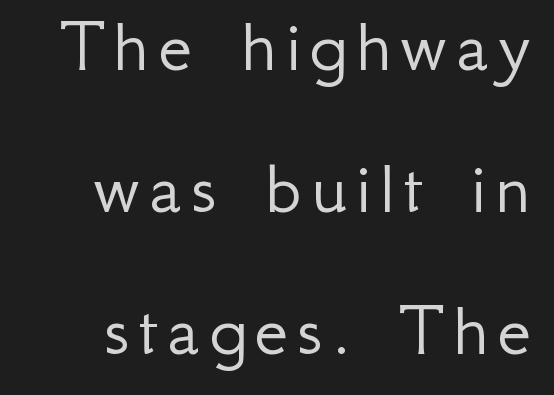
{"serif": "no", "italic": "no", "bold": "no", "weight": "light", "width": "normal", "stroke_contrast": "low", "x_height": "small", "monospaced": "no", "underline": "no", "line_spacing_ratio": 1.82, "glyph_px": 78}
